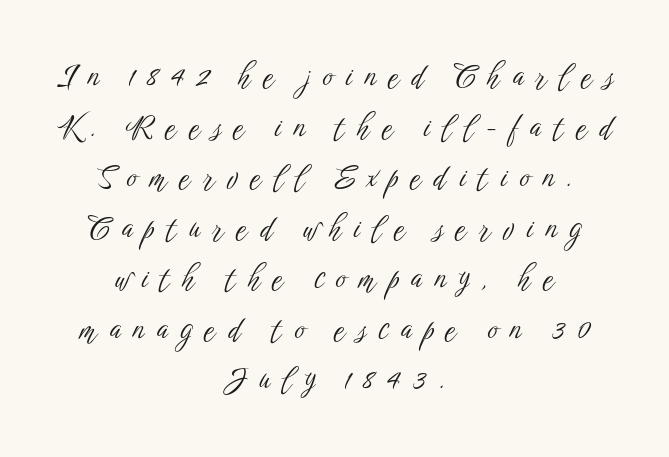
The image shows 31 px light, condensed sans-serif type; set centered, normal line spacing (1.63x), unusually wide letter spacing (+0.4 em), not underlined; low stroke contrast and a medium x-height.
